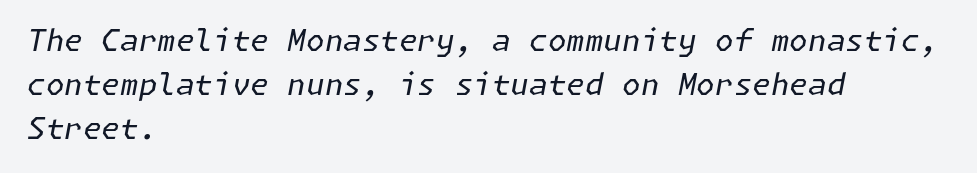
Q: Is the text bold? A: No.
Q: Is the text italic (slanted)? A: Yes, it leans right by about 11 degrees.
Q: Is the text underlined? A: No.
Q: How is the paragraph aligned? A: Left-aligned.
Q: Is the spacing between letters normal or unusually wide? A: Normal.
Q: Is the spacing between lines tight, normal or loose? A: Normal.
Q: Width (condensed, normal, or wide)? A: Normal.
Q: Stroke contrast? A: Low.
Q: x-height? A: Medium.
